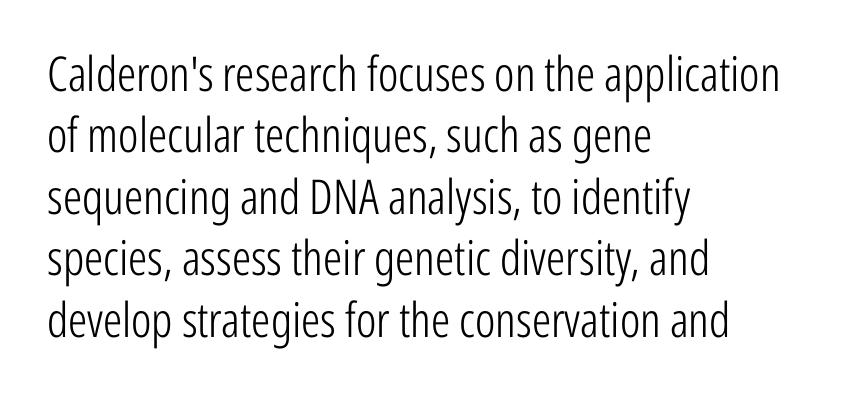
The image shows 48 px light, condensed sans-serif type, upright; set left-aligned, normal line spacing (1.28x), normal letter spacing, not underlined; low stroke contrast and a medium x-height.
